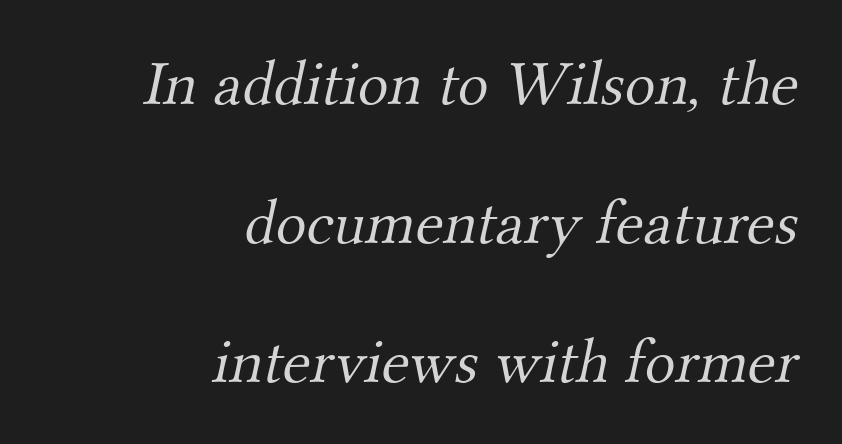
{"serif": "yes", "bold": "no", "weight": "light", "width": "normal", "stroke_contrast": "medium", "x_height": "small", "monospaced": "no", "underline": "no", "align": "right", "line_spacing": "loose", "line_spacing_ratio": 2.17, "letter_spacing": "normal", "letter_spacing_em": 0.0, "glyph_px": 64}
